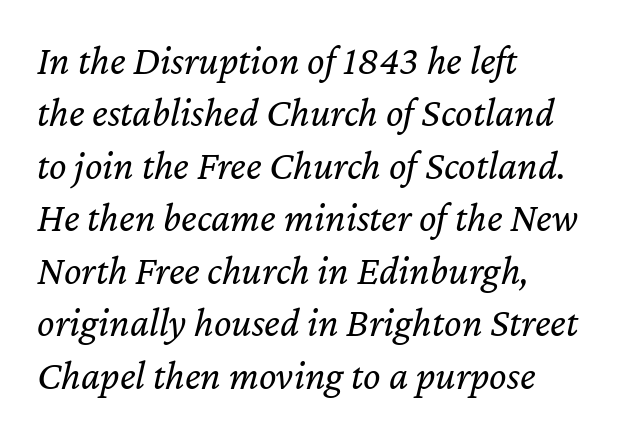
{"italic": "yes", "lean": "right", "slant_degrees": 12, "bold": "no", "weight": "regular", "width": "normal", "stroke_contrast": "low", "x_height": "medium", "monospaced": "no", "underline": "no", "align": "left", "line_spacing": "normal", "line_spacing_ratio": 1.28, "letter_spacing": "normal", "letter_spacing_em": 0.0, "glyph_px": 41}
